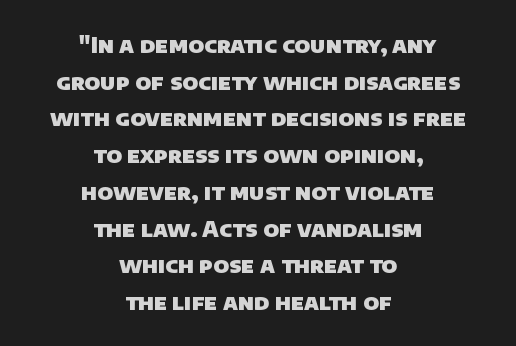
Q: Is the text bold? A: Yes.
Q: Is the text underlined? A: No.
Q: How is the paragraph aligned? A: Centered.
Q: Is the spacing between letters normal or unusually wide? A: Normal.
Q: Is the spacing between lines tight, normal or loose? A: Normal.
